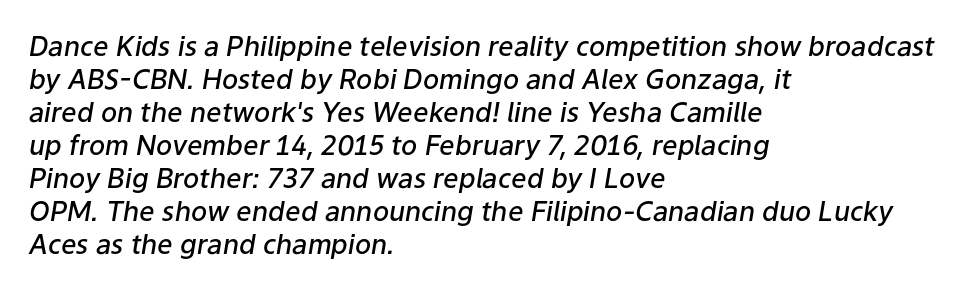
Slanted lettering throughout. Underline: absent. What stands out about the letter spacing? Nothing — it is the standard amount. In CSS terms this would be text-align: left. A somewhat darkened texture: the type is semibold rather than bold.
